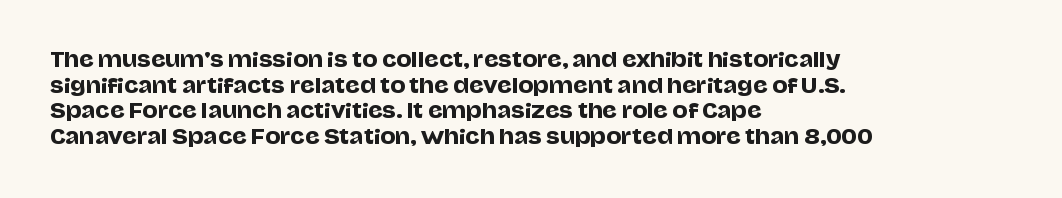
The image shows 20 px text type, upright; set left-aligned, normal line spacing (1.28x), normal letter spacing, not underlined.
